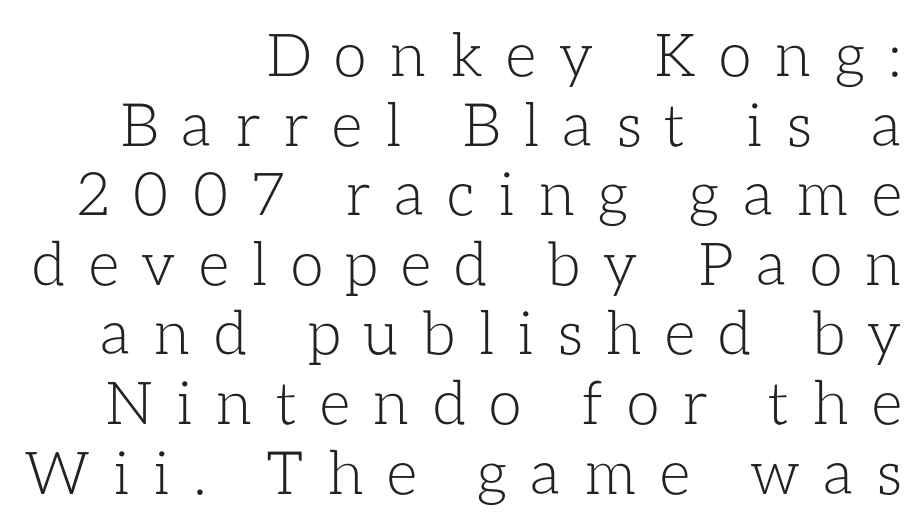
No word sits above an underline. Upright lettering throughout. The rendering uses natural spacing where letterforms have individual widths. A quiet, ordinary-to-light weight characterises the typeface.
